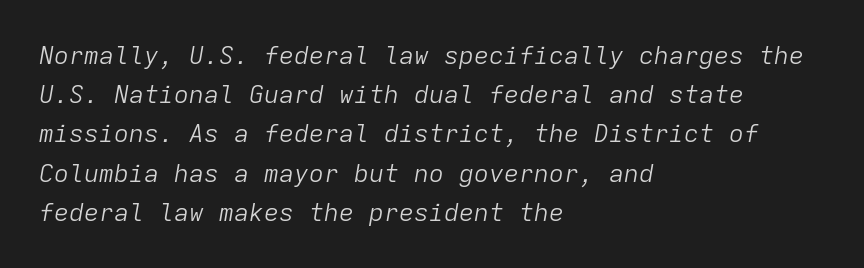
Q: Is the text bold? A: No.
Q: Is the text italic (slanted)? A: Yes, it leans right by about 9 degrees.
Q: Is the text underlined? A: No.
Q: How is the paragraph aligned? A: Left-aligned.
Q: Is the spacing between letters normal or unusually wide? A: Normal.
Q: Is the spacing between lines tight, normal or loose? A: Normal.
